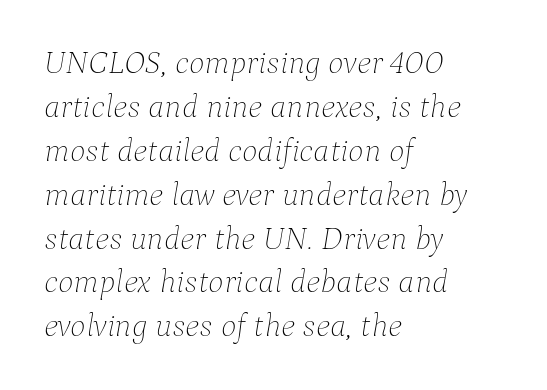
Q: Is the text bold? A: No.
Q: Is the text italic (slanted)? A: Yes, it leans right by about 9 degrees.
Q: Is the text underlined? A: No.
Q: How is the paragraph aligned? A: Left-aligned.
Q: Is the spacing between letters normal or unusually wide? A: Normal.
Q: Is the spacing between lines tight, normal or loose? A: Normal.
Q: Width (condensed, normal, or wide)? A: Normal.
Q: Stroke contrast? A: Low.
Q: x-height? A: Medium.
Q: Monospaced? A: No.
